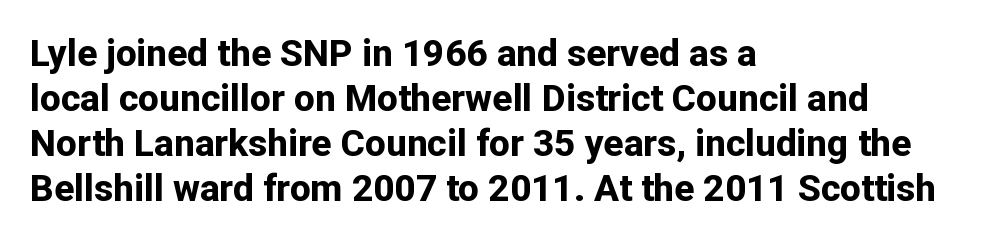
Q: Is the text bold? A: Yes.
Q: Is the text italic (slanted)? A: No, it is upright.
Q: Is the typeface a serif or a sans-serif typeface? A: Sans-serif.
Q: Is the text underlined? A: No.
Q: How is the paragraph aligned? A: Left-aligned.
Q: Is the spacing between letters normal or unusually wide? A: Normal.
Q: Width (condensed, normal, or wide)? A: Normal.
Q: Stroke contrast? A: Low.
Q: x-height? A: Medium.
Q: Monospaced? A: No.
